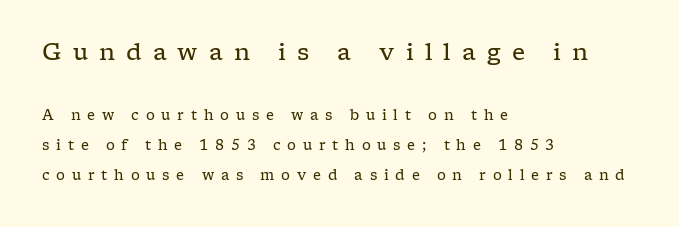
The image shows 23 px text type, upright; set left-aligned, loose line spacing (2.13x), unusually wide letter spacing (+0.48 em), not underlined; the first (top) block is 1.64x larger.
